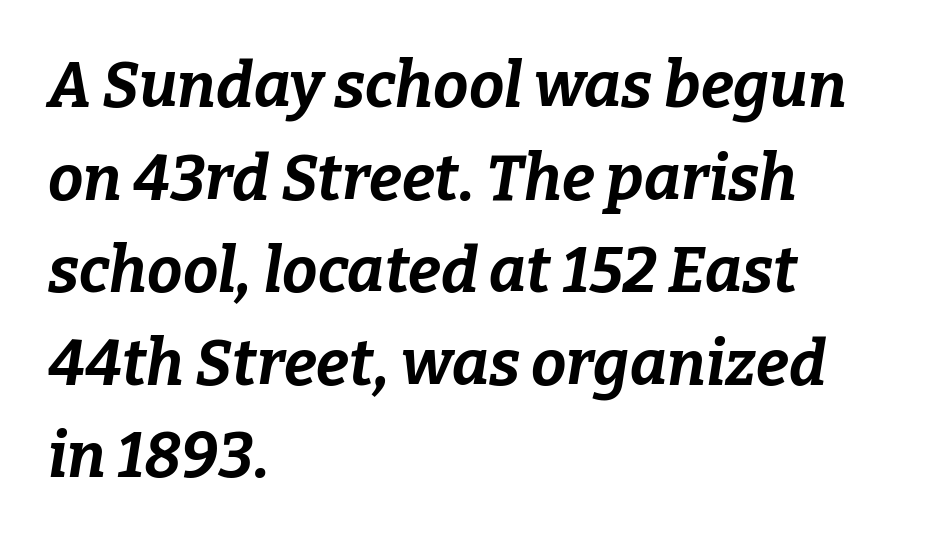
The image shows 63 px bold type, italic (leaning right); set left-aligned, normal line spacing (1.47x), normal letter spacing, not underlined; low stroke contrast and a medium x-height.
